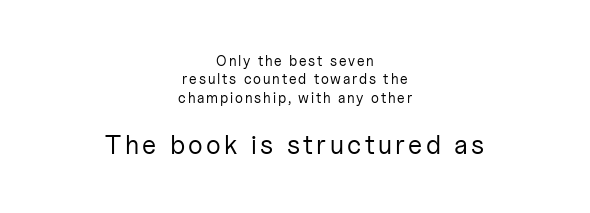
Baseline-to-baseline distance is the conventional proportion of letter height. Reading down the block, each line starts at a different indent, mirrored at its end. A student would notice the bottom passage is typeset larger than what precedes it. Ordinary non-slanted type is in use. The foot of each line stays bare and open.
